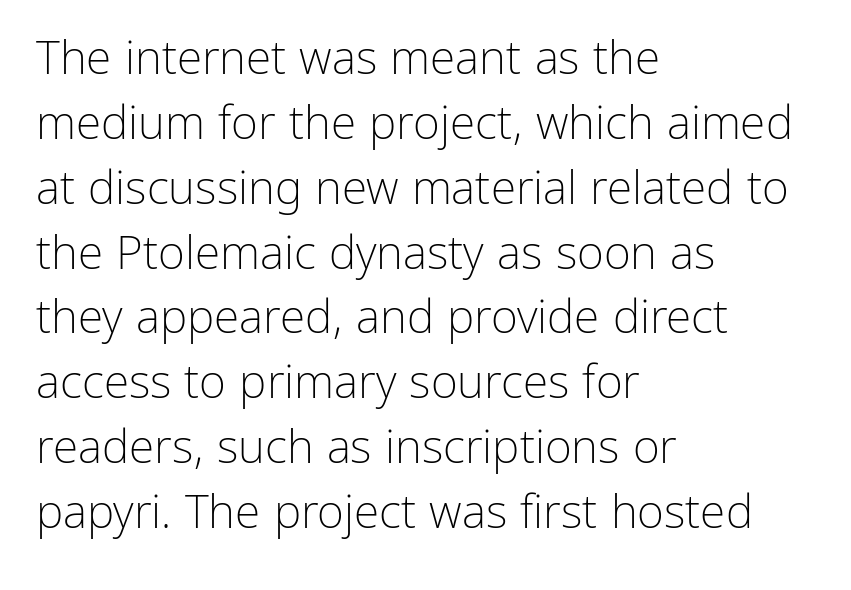
{"serif": "no", "italic": "no", "bold": "no", "weight": "light", "width": "normal", "stroke_contrast": "low", "x_height": "medium", "monospaced": "no", "underline": "no", "align": "left", "line_spacing": "normal", "line_spacing_ratio": 1.41, "letter_spacing": "normal", "letter_spacing_em": 0.0, "glyph_px": 46}
